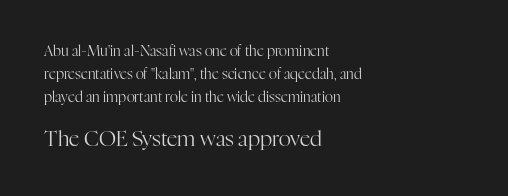
{"italic": "no", "bold": "no", "underline": "no", "align": "left", "line_spacing": "normal", "line_spacing_ratio": 1.63, "letter_spacing": "normal", "letter_spacing_em": 0.0, "larger_block": "second", "size_ratio": 1.5, "glyph_px": 21}
